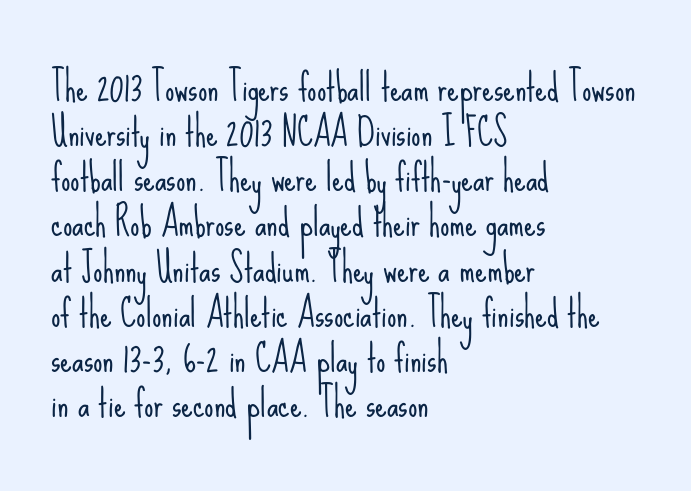
The strip under each line holds only bare page. The letters advance in unequal steps, a hallmark of proportional type. Upright lettering throughout. Here the glyphs are tracked normally, forming tight word shapes. Stem width sits at or under what a default text font uses.
